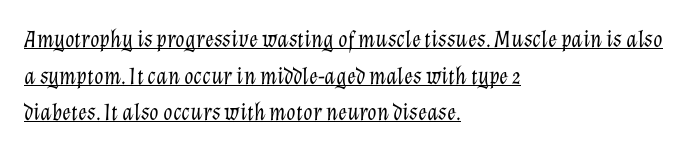
Q: Is the text bold? A: No.
Q: Is the text italic (slanted)? A: Yes, it leans right by about 12 degrees.
Q: Is the text underlined? A: Yes.
Q: How is the paragraph aligned? A: Left-aligned.
Q: Is the spacing between letters normal or unusually wide? A: Normal.
Q: Is the spacing between lines tight, normal or loose? A: Normal.
